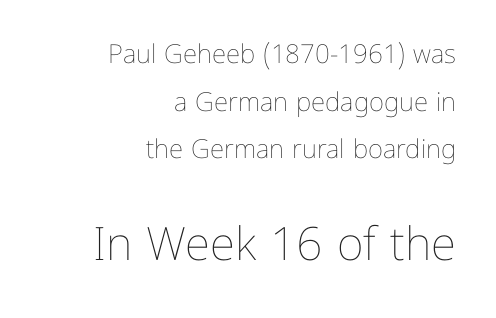
{"italic": "no", "bold": "no", "weight": "thin", "width": "normal", "stroke_contrast": "low", "x_height": "medium", "monospaced": "no", "underline": "no", "align": "right", "line_spacing_ratio": 1.83, "letter_spacing": "normal", "letter_spacing_em": 0.0, "larger_block": "second", "size_ratio": 1.77, "glyph_px": 46}
